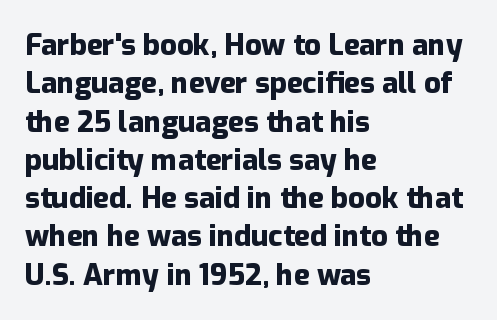
Nobody touched the tracking dial on this one. Bold? Absolutely — the strokes are thick and heavy. Notice how the passage keeps a crisp vertical edge on the left only. The specimen reads as upright at a glance.
